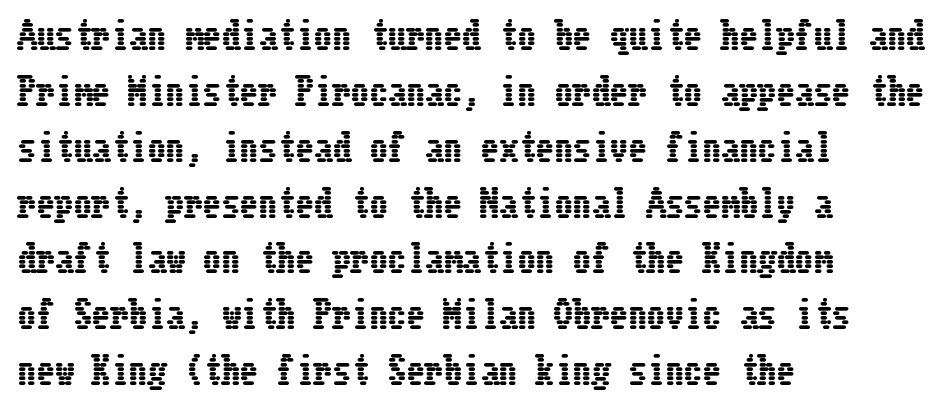
Nobody touched the tracking dial on this one. Leading matches the norm, producing a regular column. Every row of glyphs begins at an identical x-position on the left. Type without underlining. These lines were composed using upright roman letters.
